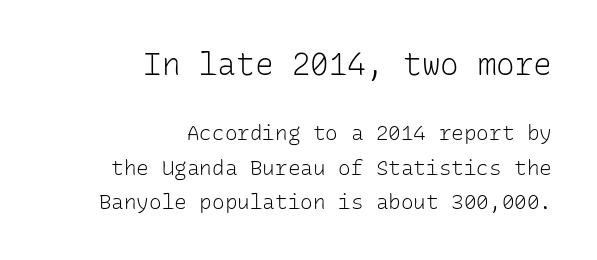
The image shows 31 px light sans-serif type, upright, monospaced; set right-aligned, normal line spacing (1.63x), normal letter spacing, not underlined; the first (top) block is 1.48x larger; low stroke contrast and a medium x-height.
